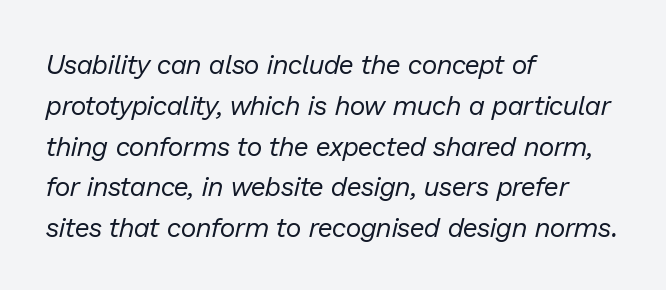
Q: Is the text bold? A: No.
Q: Is the text italic (slanted)? A: Yes, it leans right by about 13 degrees.
Q: Is the text underlined? A: No.
Q: How is the paragraph aligned? A: Left-aligned.
Q: Is the spacing between letters normal or unusually wide? A: Normal.
Q: Is the spacing between lines tight, normal or loose? A: Normal.
